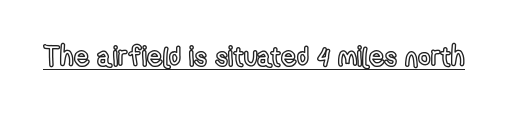
Q: Is the text italic (slanted)? A: No, it is upright.
Q: Is the text underlined? A: Yes.
Q: Is the spacing between letters normal or unusually wide? A: Normal.
